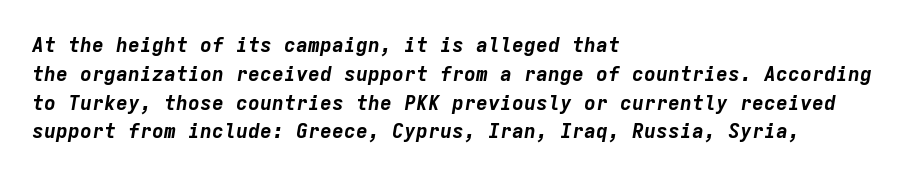
The image shows 20 px bold type, italic (leaning right); set left-aligned, normal line spacing (1.44x), normal letter spacing, not underlined.
